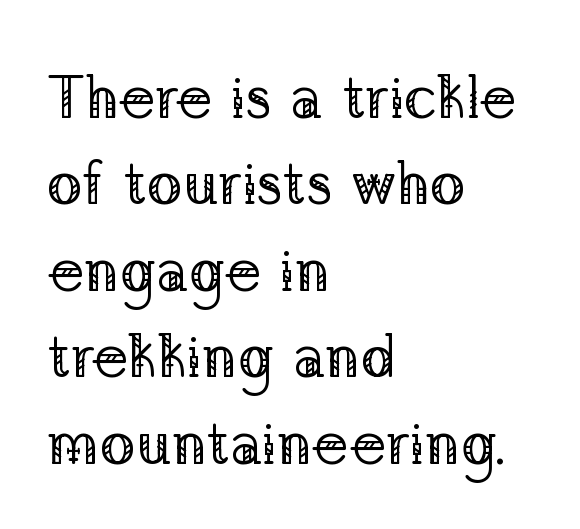
It's the straight-up-and-down kind of type. Leading matches the norm, producing a regular column. Spacing verdict: proportional, widths tailored to each character. The face used here is rendered with its standard letterfit. Each line starts at the same left margin while the right side varies.
